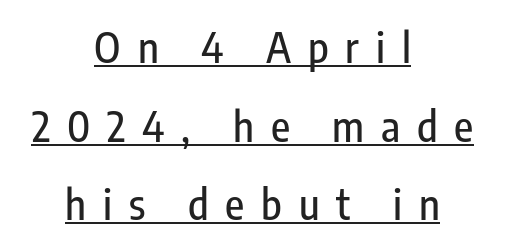
Q: Is the text italic (slanted)? A: No, it is upright.
Q: Is the typeface a serif or a sans-serif typeface? A: Sans-serif.
Q: Is the text underlined? A: Yes.
Q: How is the paragraph aligned? A: Centered.
Q: Is the spacing between letters normal or unusually wide? A: Unusually wide.
Q: Width (condensed, normal, or wide)? A: Condensed.
Q: Stroke contrast? A: Low.
Q: x-height? A: Medium.
Q: Monospaced? A: No.
